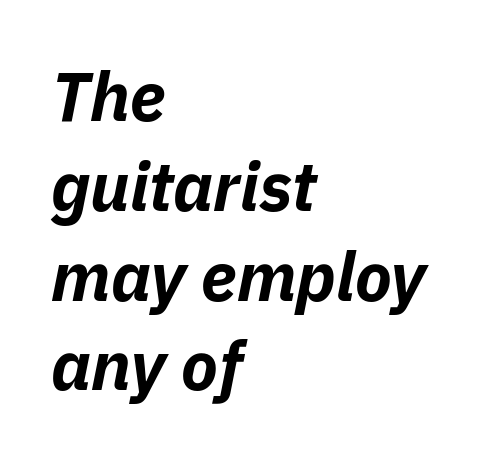
Is this a fixed-width face? No — the glyphs have proportional, varying widths. The rendering uses a bold face; every stroke is thick and dark. Clear beneath every line of the passage. The line-height multiplier appears to be the usual default. The whole block is typeset with a tilt. Observe the ordinary spacing: letters are neighbours, not strangers.
